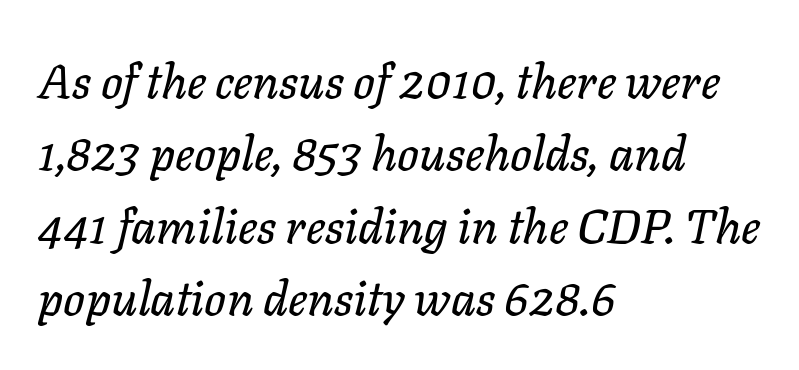
{"italic": "yes", "lean": "right", "slant_degrees": 11, "width": "normal", "stroke_contrast": "low", "x_height": "medium", "monospaced": "no", "underline": "no", "align": "left", "line_spacing": "normal", "line_spacing_ratio": 1.51, "letter_spacing": "normal", "letter_spacing_em": 0.0, "glyph_px": 48}
